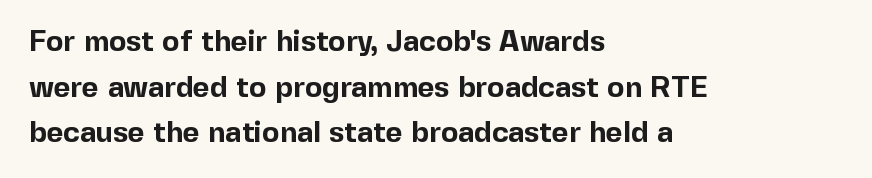
Q: Is the text bold? A: Yes.
Q: Is the text italic (slanted)? A: No, it is upright.
Q: Is the typeface a serif or a sans-serif typeface? A: Sans-serif.
Q: Is the text underlined? A: No.
Q: How is the paragraph aligned? A: Left-aligned.
Q: Is the spacing between letters normal or unusually wide? A: Normal.
Q: Is the spacing between lines tight, normal or loose? A: Normal.
Q: Width (condensed, normal, or wide)? A: Normal.
Q: x-height? A: Medium.
Q: Monospaced? A: No.
